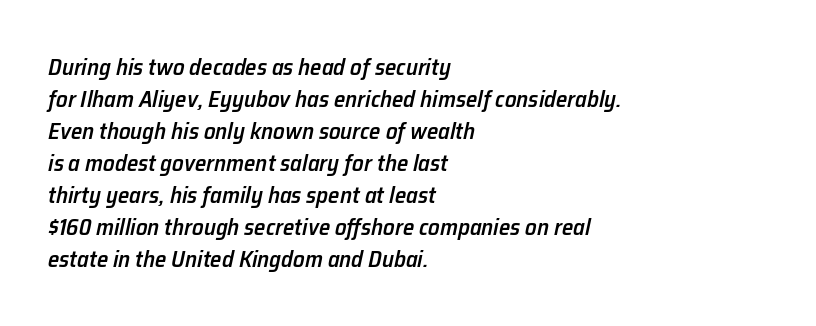
Q: Is the text bold? A: Semi-bold.
Q: Is the text italic (slanted)? A: Yes, it leans right by about 12 degrees.
Q: Is the text underlined? A: No.
Q: How is the paragraph aligned? A: Left-aligned.
Q: Is the spacing between letters normal or unusually wide? A: Normal.
Q: Is the spacing between lines tight, normal or loose? A: Normal.
